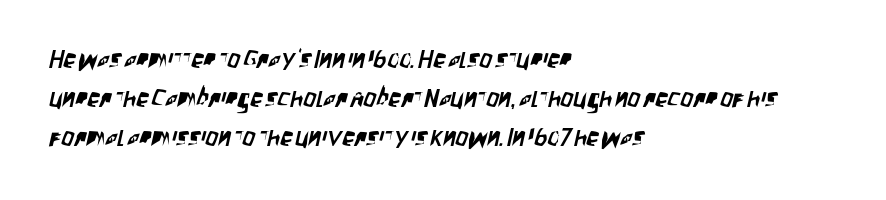
The lines are quadded left. Observe the ordinary spacing: letters are neighbours, not strangers. The string is rendered with underlining switched off. Each new line begins a customary step beneath the previous one.
